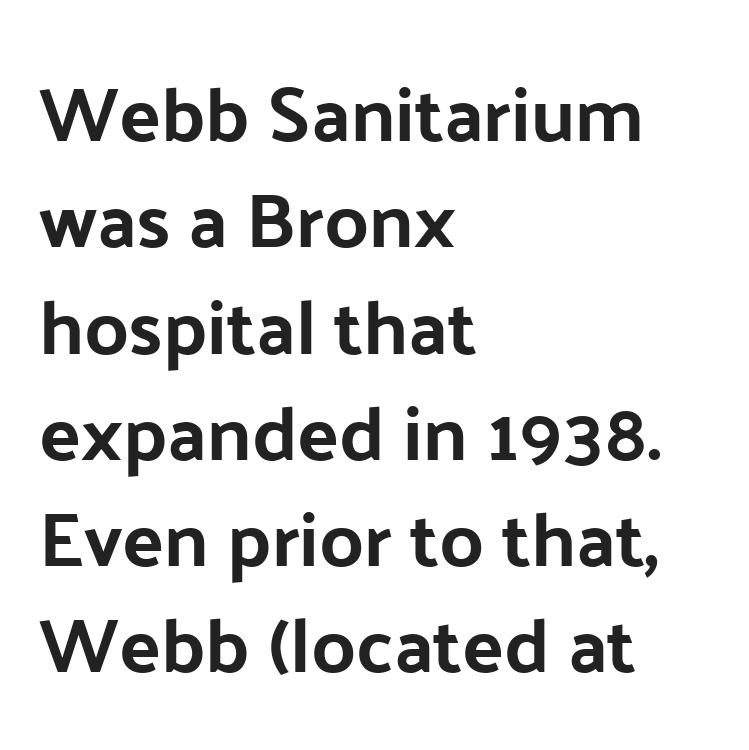
{"serif": "no", "italic": "no", "width": "normal", "stroke_contrast": "low", "x_height": "medium", "monospaced": "no", "underline": "no", "align": "left", "line_spacing": "normal", "line_spacing_ratio": 1.38, "letter_spacing": "normal", "letter_spacing_em": 0.0, "glyph_px": 77}
